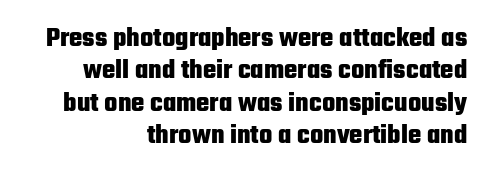
The image shows 28 px heavy, condensed sans-serif type, upright; set right-aligned, line spacing 1.16x, normal letter spacing, not underlined; low stroke contrast and a medium x-height.
